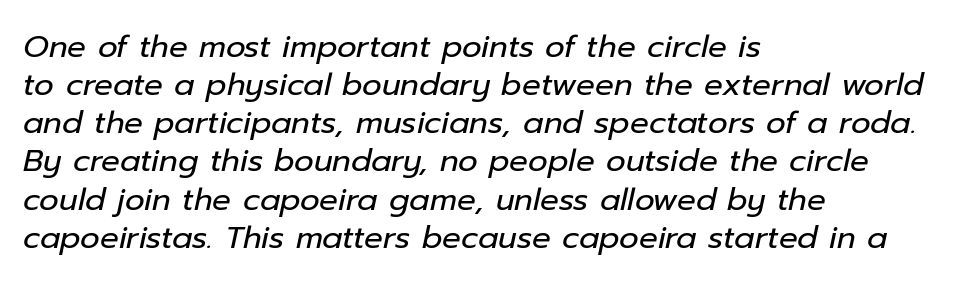
{"italic": "yes", "lean": "right", "slant_degrees": 12, "bold": "no", "weight": "regular", "width": "normal", "stroke_contrast": "low", "x_height": "medium", "monospaced": "no", "underline": "no", "align": "left", "line_spacing_ratio": 1.23, "letter_spacing": "normal", "letter_spacing_em": 0.0, "glyph_px": 31}
